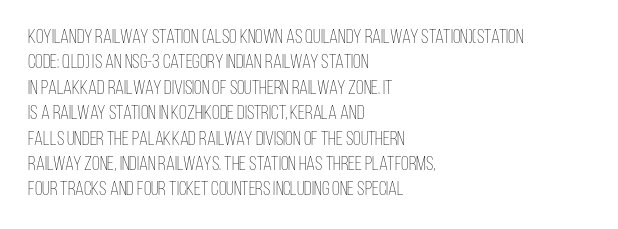
Q: Is the text bold? A: No.
Q: Is the text italic (slanted)? A: No, it is upright.
Q: Is the text underlined? A: No.
Q: How is the paragraph aligned? A: Left-aligned.
Q: Is the spacing between letters normal or unusually wide? A: Normal.
Q: Is the spacing between lines tight, normal or loose? A: Normal.
